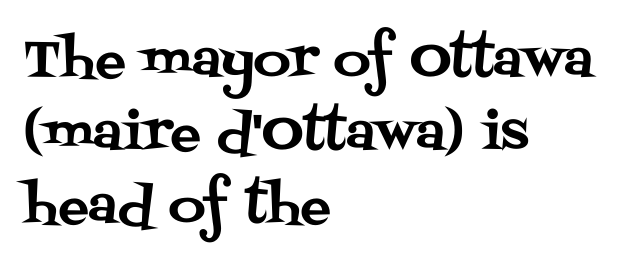
The image shows 51 px serif type, upright; set left-aligned, normal line spacing (1.43x), normal letter spacing, not underlined; medium stroke contrast and a large x-height.
